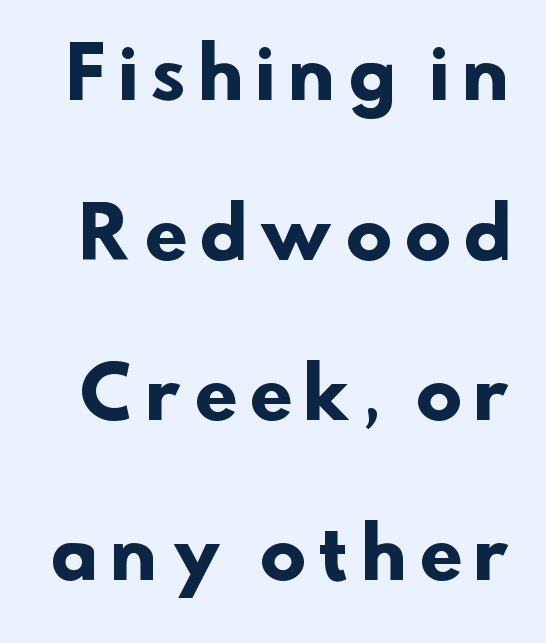
{"serif": "no", "bold": "yes", "weight": "heavy", "width": "normal", "stroke_contrast": "low", "x_height": "small", "monospaced": "no", "underline": "no", "line_spacing": "loose", "line_spacing_ratio": 2.32, "letter_spacing": "wide", "letter_spacing_em": 0.2, "glyph_px": 69}
